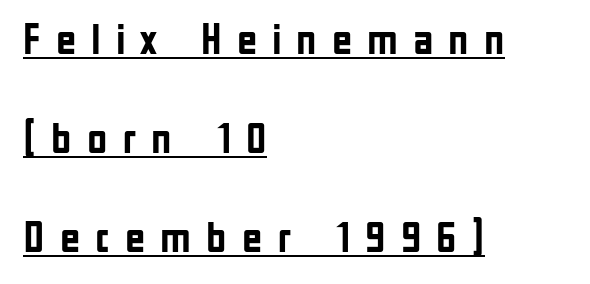
{"serif": "no", "italic": "no", "bold": "yes", "weight": "semibold", "width": "condensed", "stroke_contrast": "low", "x_height": "medium", "monospaced": "no", "underline": "yes", "align": "left", "line_spacing": "loose", "line_spacing_ratio": 2.25, "letter_spacing": "wide", "letter_spacing_em": 0.34, "glyph_px": 44}
